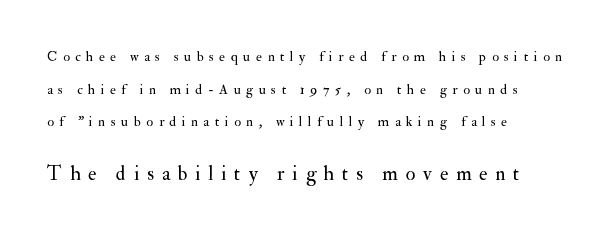
The image shows 20 px text type, upright; set left-aligned, loose line spacing (2.33x), unusually wide letter spacing (+0.39 em), not underlined; the second (bottom) block is 1.43x larger.
